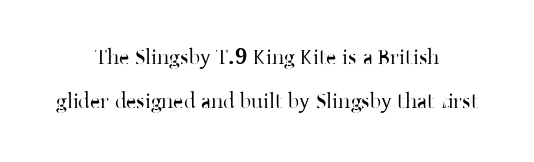
A typesetter would mark this as roman, not italic. Beneath every word, the page is bare. In CSS terms this would be text-align: center. The vertical gap from one line to the next is large.
